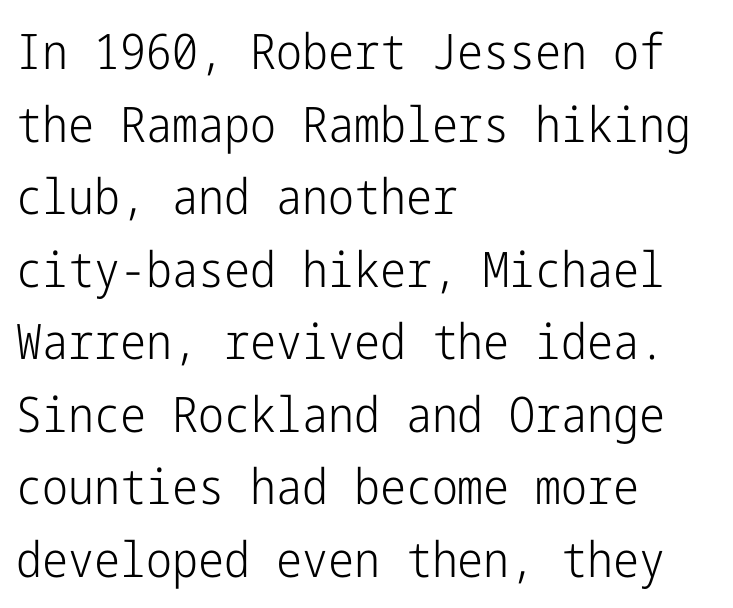
Unmarked baselines from the first word to the last. Characters follow at the spacing the type designer built in. These lines sit exactly where default settings would place them. Bold? No — there's no thickening of the strokes. I'd call this a sans setting — the letters go barefoot. This rendering uses left alignment, leaving the right contour irregular.
